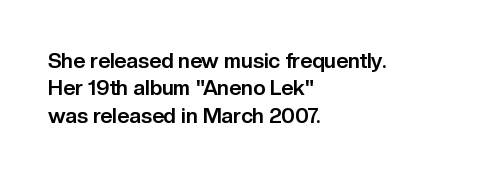
Q: Is the text bold? A: Yes.
Q: Is the text italic (slanted)? A: No, it is upright.
Q: Is the text underlined? A: No.
Q: How is the paragraph aligned? A: Left-aligned.
Q: Is the spacing between letters normal or unusually wide? A: Normal.
Q: Is the spacing between lines tight, normal or loose? A: Normal.
